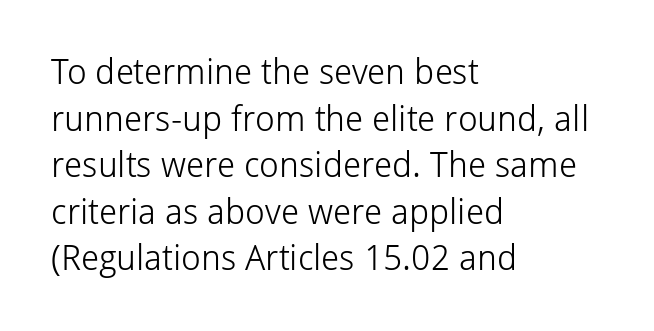
Q: Is the text bold? A: No.
Q: Is the text italic (slanted)? A: No, it is upright.
Q: Is the typeface a serif or a sans-serif typeface? A: Sans-serif.
Q: Is the text underlined? A: No.
Q: How is the paragraph aligned? A: Left-aligned.
Q: Is the spacing between letters normal or unusually wide? A: Normal.
Q: Is the spacing between lines tight, normal or loose? A: Normal.
Q: Width (condensed, normal, or wide)? A: Normal.
Q: Stroke contrast? A: Low.
Q: x-height? A: Medium.
Q: Monospaced? A: No.
